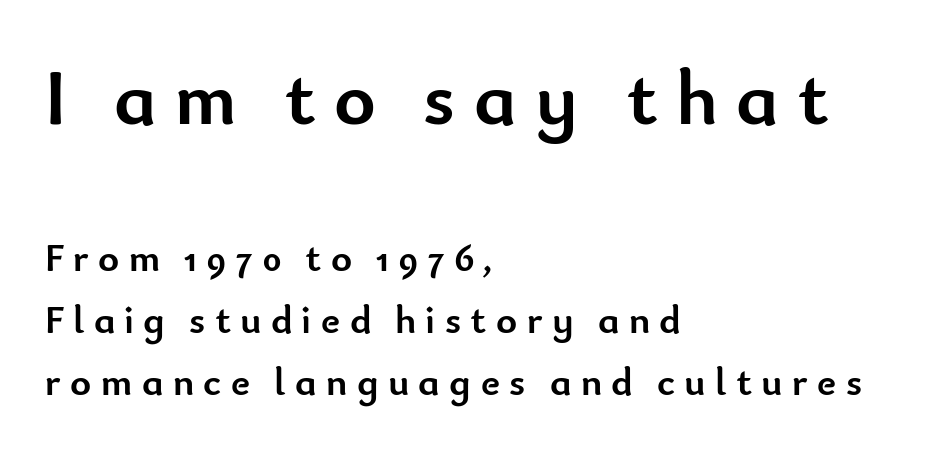
The rendering uses natural spacing where letterforms have individual widths. Posture: straight, roman, zero tilt. The passage shown has open, widely tracked lettering throughout. This rendering uses left alignment, leaving the right contour irregular. The letters in the upper block stand taller than those in the block below.
